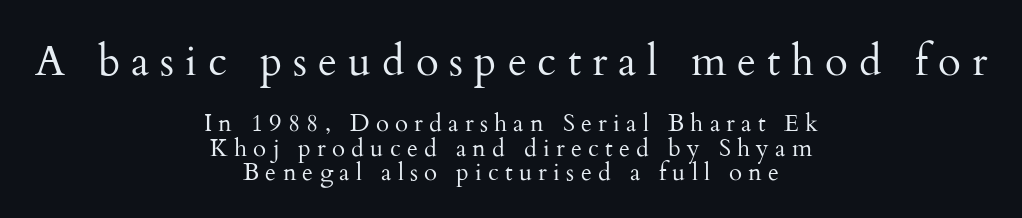
Q: Is the text bold? A: No.
Q: Is the text italic (slanted)? A: No, it is upright.
Q: Is the typeface a serif or a sans-serif typeface? A: Serif.
Q: Is the text underlined? A: No.
Q: How is the paragraph aligned? A: Centered.
Q: Is the spacing between letters normal or unusually wide? A: Unusually wide.
Q: Is the spacing between lines tight, normal or loose? A: Tight.
Q: Which block of text is set in a larger size, the first (top) or the second (bottom)? A: The first (top) one.
Q: Width (condensed, normal, or wide)? A: Normal.
Q: Stroke contrast? A: Medium.
Q: x-height? A: Small.
Q: Monospaced? A: No.
